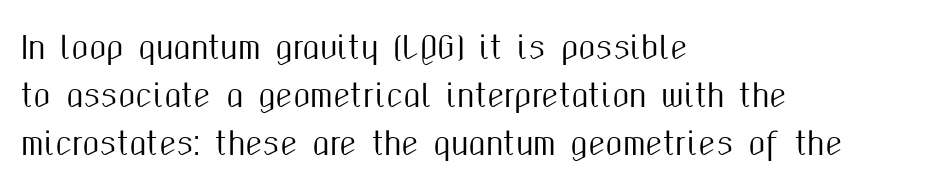
{"serif": "no", "italic": "no", "width": "condensed", "stroke_contrast": "medium", "x_height": "medium", "monospaced": "no", "underline": "no", "align": "left", "line_spacing": "normal", "line_spacing_ratio": 1.55, "letter_spacing": "normal", "letter_spacing_em": 0.0, "glyph_px": 31}
